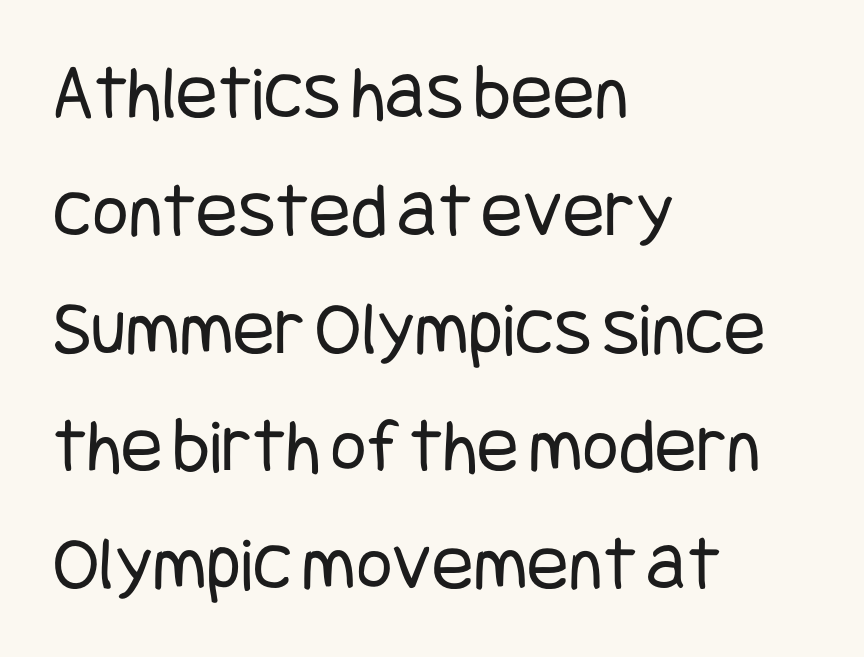
{"serif": "no", "italic": "no", "bold": "no", "weight": "regular", "width": "condensed", "stroke_contrast": "low", "x_height": "large", "underline": "no", "align": "left", "line_spacing": "normal", "line_spacing_ratio": 1.51, "letter_spacing": "normal", "letter_spacing_em": 0.0, "glyph_px": 78}
